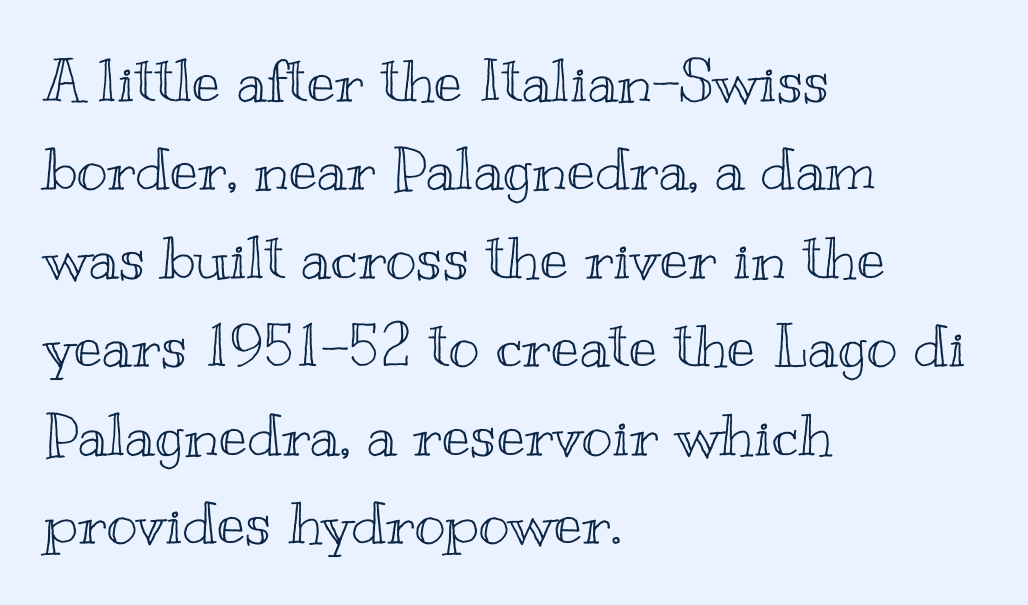
The image shows 59 px wide type, upright; set left-aligned, normal line spacing (1.5x), normal letter spacing, not underlined; a small x-height.
